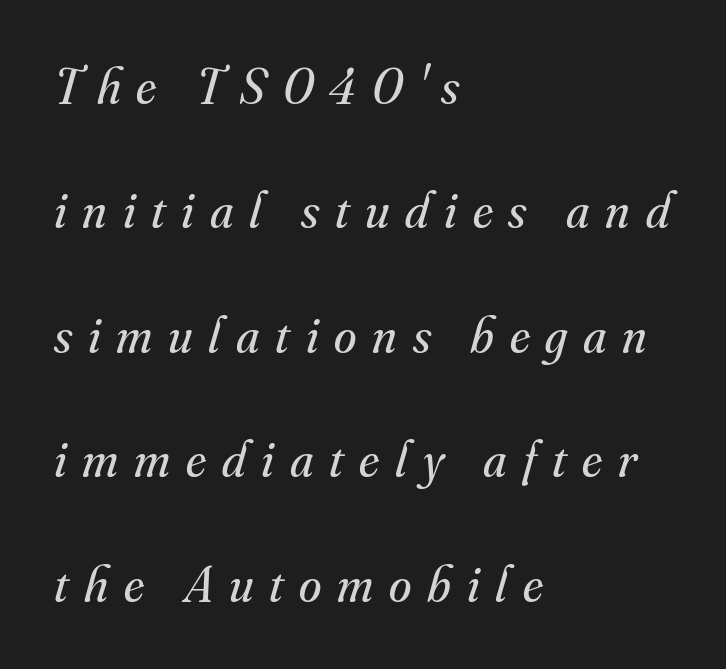
The letters look calm and open, with moderate or lighter stems. The text carries the slant typical of an italic or oblique font. The strip under each line holds only bare page. Proportional: the letters do not fall into vertical columns.
